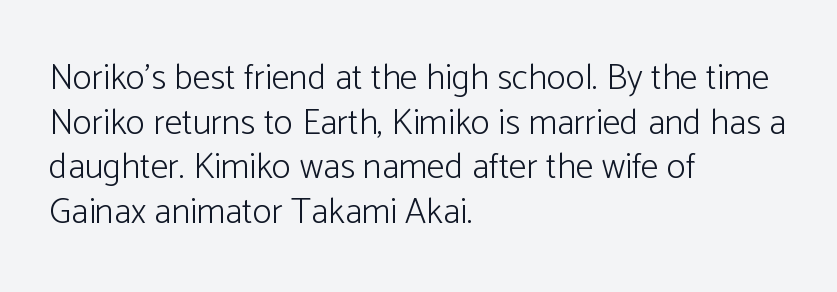
The image shows 36 px light sans-serif type, upright; set left-aligned, line spacing 1.24x, normal letter spacing, not underlined; low stroke contrast and a medium x-height.
